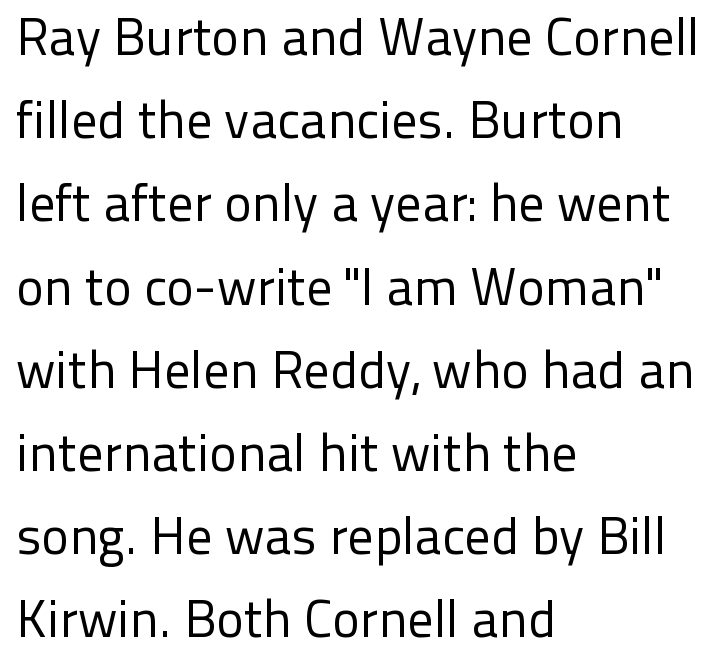
A classic flush-left, rag-right setting is used for this passage. Beneath every word, the page is bare. These lines were composed using upright roman letters. The face used here is proportionally spaced, like ordinary book or web type.
